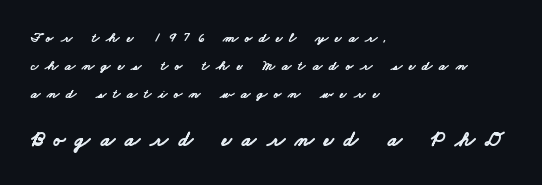
The image shows 21 px bold type; set left-aligned, loose line spacing (1.99x), unusually wide letter spacing (+0.49 em), not underlined; the second (bottom) block is 1.5x larger.
